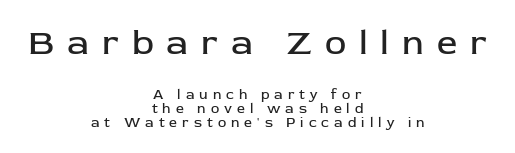
The image shows 36 px regular-weight sans-serif type, upright; set centered, tight line spacing (1.01x), unusually wide letter spacing (+0.36 em), not underlined; the first (top) block is 2.57x larger; low stroke contrast and a medium x-height.
